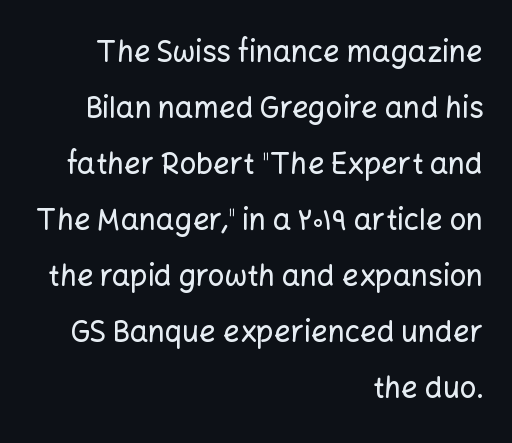
Q: Is the text italic (slanted)? A: No, it is upright.
Q: Is the typeface a serif or a sans-serif typeface? A: Sans-serif.
Q: Is the text underlined? A: No.
Q: How is the paragraph aligned? A: Right-aligned.
Q: Is the spacing between letters normal or unusually wide? A: Normal.
Q: Is the spacing between lines tight, normal or loose? A: Loose.
Q: Width (condensed, normal, or wide)? A: Normal.
Q: Stroke contrast? A: Low.
Q: x-height? A: Medium.
Q: Monospaced? A: No.
